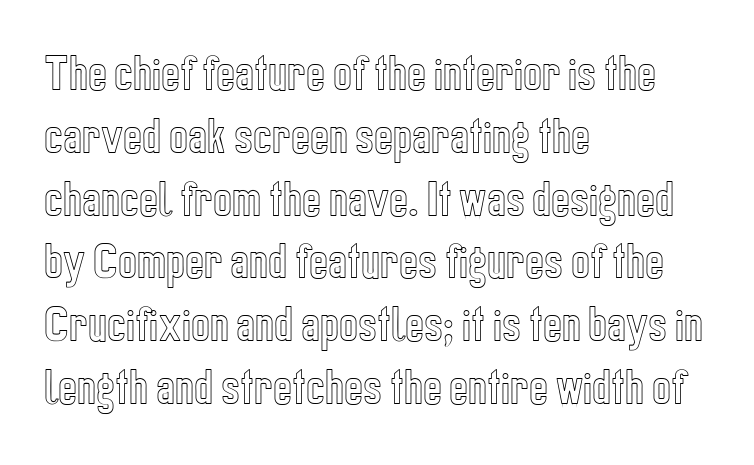
Compared with a centered layout, this one pins lines to the left instead. A roman cut, with each character standing at attention. The strip under each line holds only bare page. Line spacing here is normal. The passage shown is typed in a proportional face where columns would drift. Caption: standard tracking, unaltered.
